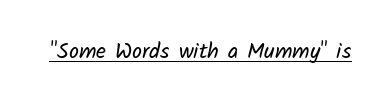
The passage shown is underscored from start to finish. Nobody touched the tracking dial on this one. No letter is thick-stroked: the sample isn't bold.
